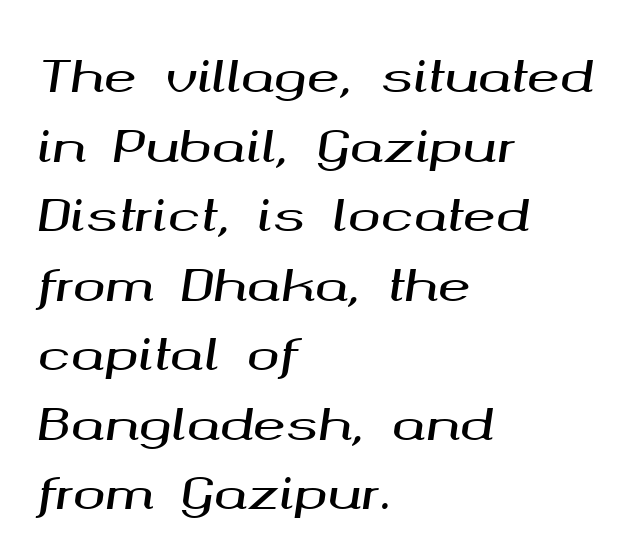
One-word summary of the alignment: left. These lines are rendered in a variable-pitch font. Letters rest on an invisible, unmarked baseline. Regarding leading, the lines here are spaced in the standard way. Between one letter and the next there's only the usual sliver of space. Italic? Definitely — the glyphs are oblique.
